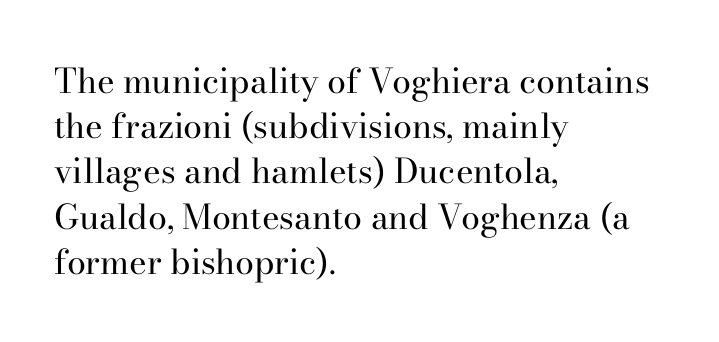
The image shows 34 px regular-weight serif type, upright; set left-aligned, normal line spacing (1.33x), normal letter spacing, not underlined; high stroke contrast and a small x-height.
